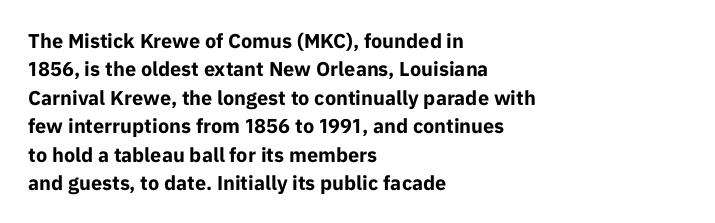
The image shows 20 px bold type, upright; set left-aligned, normal line spacing (1.42x), normal letter spacing, not underlined.
